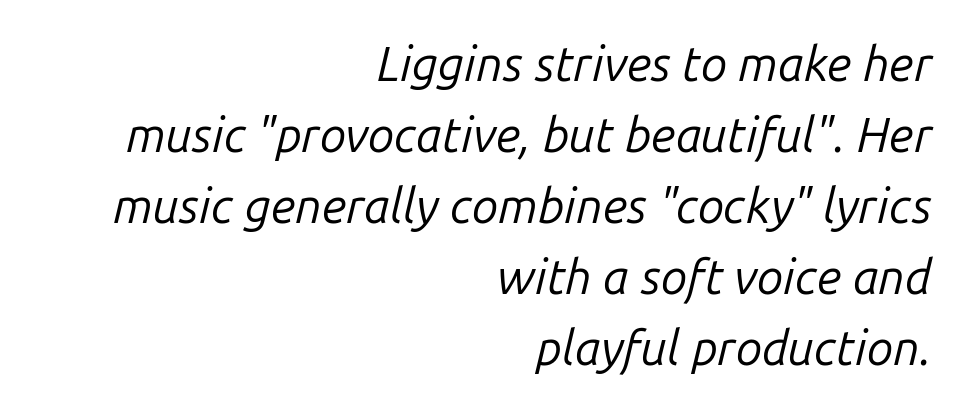
Q: Is the text bold? A: No.
Q: Is the text italic (slanted)? A: Yes, it leans right by about 14 degrees.
Q: Is the text underlined? A: No.
Q: How is the paragraph aligned? A: Right-aligned.
Q: Is the spacing between letters normal or unusually wide? A: Normal.
Q: Is the spacing between lines tight, normal or loose? A: Normal.
Q: Width (condensed, normal, or wide)? A: Normal.
Q: Stroke contrast? A: Low.
Q: x-height? A: Medium.
Q: Monospaced? A: No.
